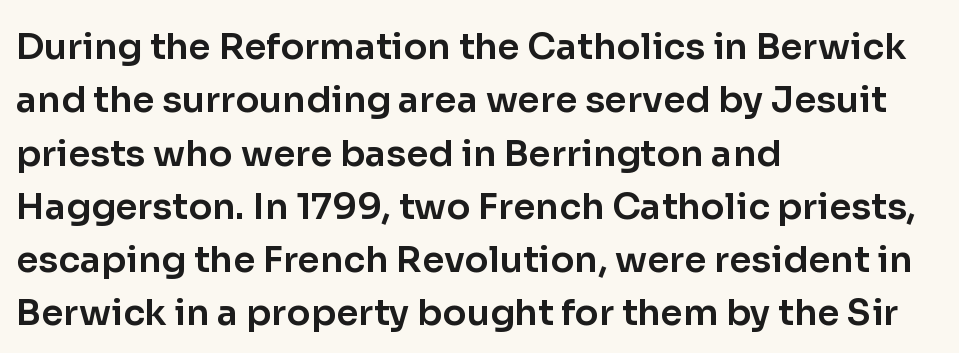
The image shows 36 px sans-serif type, upright; set left-aligned, normal line spacing (1.48x), normal letter spacing, not underlined; low stroke contrast and a medium x-height.
